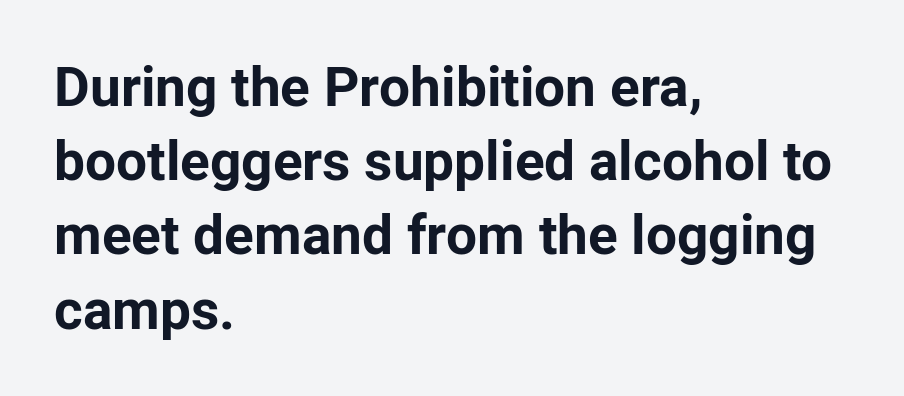
Q: Is the text bold? A: Yes.
Q: Is the text italic (slanted)? A: No, it is upright.
Q: Is the typeface a serif or a sans-serif typeface? A: Sans-serif.
Q: Is the text underlined? A: No.
Q: How is the paragraph aligned? A: Left-aligned.
Q: Is the spacing between letters normal or unusually wide? A: Normal.
Q: Is the spacing between lines tight, normal or loose? A: Normal.
Q: Width (condensed, normal, or wide)? A: Normal.
Q: Stroke contrast? A: Low.
Q: x-height? A: Medium.
Q: Monospaced? A: No.
